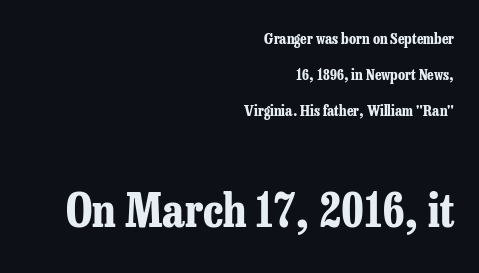
The image shows 46 px bold, condensed serif type, upright; set right-aligned, loose line spacing (2.39x), normal letter spacing, not underlined; the second (bottom) block is 3.07x larger; low stroke contrast and a medium x-height.
